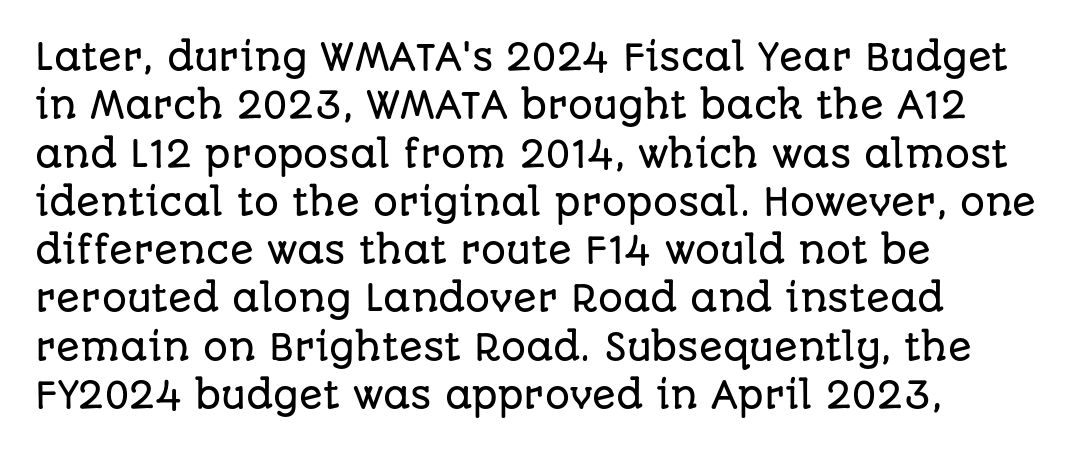
The image shows 35 px sans-serif type, upright; set left-aligned, normal line spacing (1.38x), normal letter spacing, not underlined; low stroke contrast and a large x-height.
